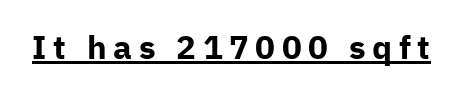
Q: Is the text bold? A: Yes.
Q: Is the text italic (slanted)? A: No, it is upright.
Q: Is the typeface a serif or a sans-serif typeface? A: Sans-serif.
Q: Is the text underlined? A: Yes.
Q: Is the spacing between letters normal or unusually wide? A: Unusually wide.
Q: Width (condensed, normal, or wide)? A: Normal.
Q: Stroke contrast? A: Low.
Q: x-height? A: Medium.
Q: Monospaced? A: No.
